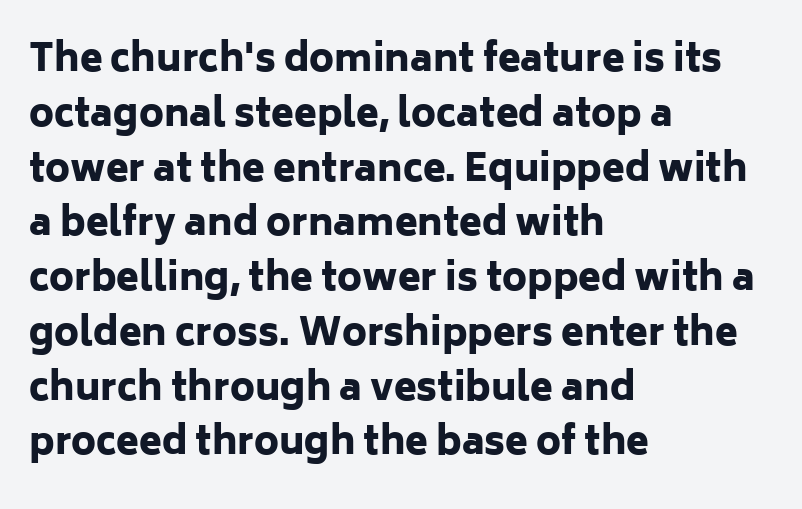
Each word holds together tightly as a unit, with standard inter-letter gaps. Is there any slant? The stems are plumb. Notice how thick the strokes are: this is what a full bold looks like. Typeset ragged right — the left edge is the straight one.
